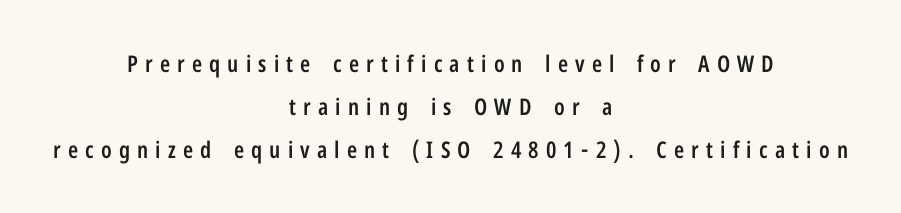
The image shows 23 px text type, upright; set centered, line spacing 1.88x, unusually wide letter spacing (+0.31 em), not underlined.
